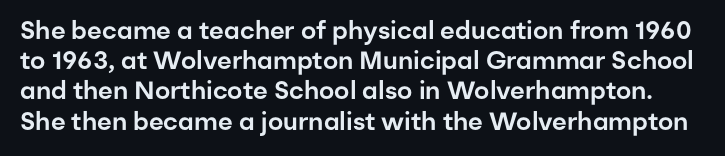
The image shows 25 px text type, upright; set line spacing 1.21x, normal letter spacing, not underlined.
